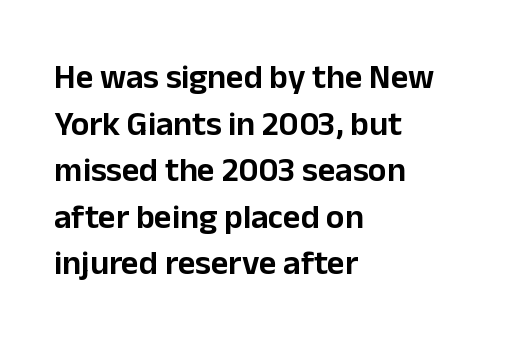
The image shows 34 px sans-serif type, upright; set left-aligned, normal line spacing (1.37x), normal letter spacing, not underlined; low stroke contrast and a medium x-height.
